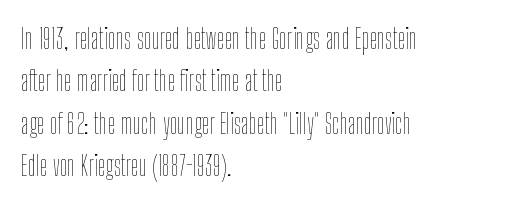
Q: Is the text bold? A: No.
Q: Is the text italic (slanted)? A: No, it is upright.
Q: Is the text underlined? A: No.
Q: How is the paragraph aligned? A: Left-aligned.
Q: Is the spacing between letters normal or unusually wide? A: Normal.
Q: Is the spacing between lines tight, normal or loose? A: Normal.
Q: Width (condensed, normal, or wide)? A: Condensed.
Q: Stroke contrast? A: Low.
Q: x-height? A: Medium.
Q: Monospaced? A: No.
